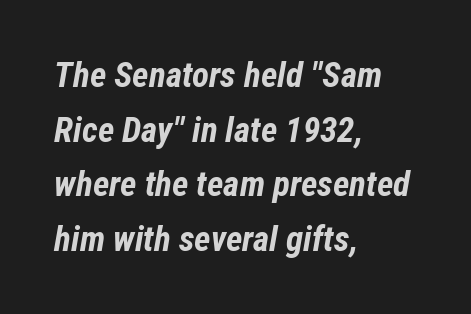
Q: Is the text bold? A: Yes.
Q: Is the text italic (slanted)? A: Yes, it leans right by about 12 degrees.
Q: Is the text underlined? A: No.
Q: How is the paragraph aligned? A: Left-aligned.
Q: Is the spacing between letters normal or unusually wide? A: Normal.
Q: Is the spacing between lines tight, normal or loose? A: Normal.
Q: Width (condensed, normal, or wide)? A: Condensed.
Q: Stroke contrast? A: Low.
Q: x-height? A: Medium.
Q: Monospaced? A: No.
